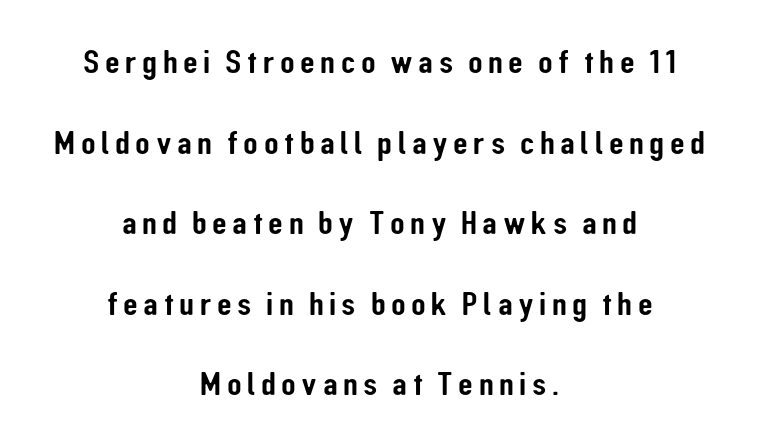
Check under the words: just untouched page. Font category for this specimen: sans-serif. Do the letters lean? They stand straight. The lines in this sample share a center point and differ in where they start and stop.
